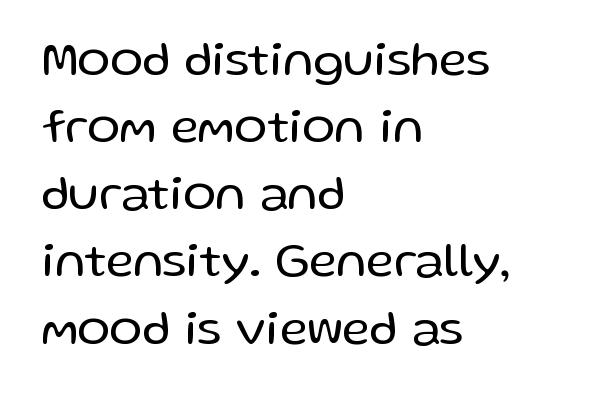
Q: Is the text bold? A: No.
Q: Is the text italic (slanted)? A: No, it is upright.
Q: Is the typeface a serif or a sans-serif typeface? A: Sans-serif.
Q: Is the text underlined? A: No.
Q: How is the paragraph aligned? A: Left-aligned.
Q: Is the spacing between letters normal or unusually wide? A: Normal.
Q: Is the spacing between lines tight, normal or loose? A: Normal.
Q: Width (condensed, normal, or wide)? A: Normal.
Q: Stroke contrast? A: Low.
Q: x-height? A: Medium.
Q: Monospaced? A: No.
